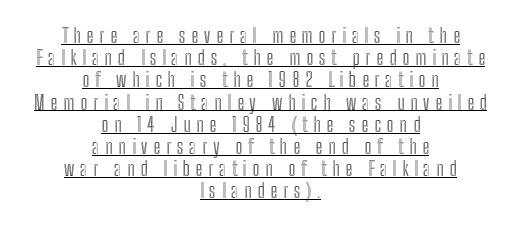
The image shows 20 px text type, upright; set centered, tight line spacing (1.11x), unusually wide letter spacing (+0.29 em), underlined.
